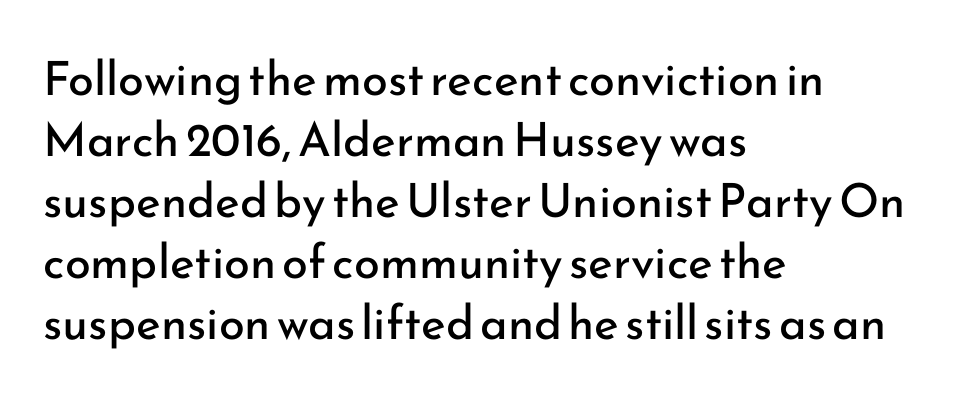
The rendering anchors every line to the left-hand side. This is the regular roman posture of the typeface. Varying glyph widths throughout — classic text-font behaviour. To sum up the face: it is a sans, with no serifs.
